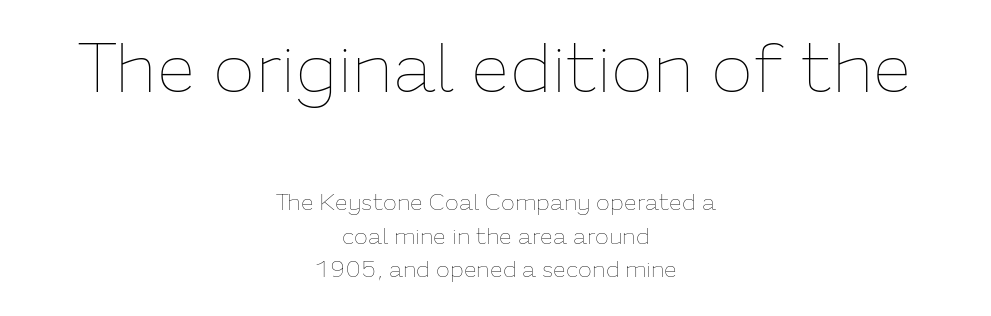
The image shows 70 px thin type, upright; set centered, normal line spacing (1.46x), normal letter spacing, not underlined; the first (top) block is 3.04x larger; low stroke contrast and a medium x-height.
